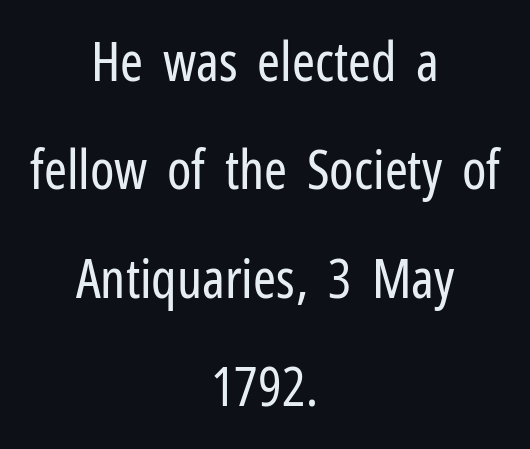
Q: Is the text bold? A: No.
Q: Is the text italic (slanted)? A: No, it is upright.
Q: Is the typeface a serif or a sans-serif typeface? A: Sans-serif.
Q: Is the text underlined? A: No.
Q: How is the paragraph aligned? A: Centered.
Q: Is the spacing between letters normal or unusually wide? A: Normal.
Q: Is the spacing between lines tight, normal or loose? A: Loose.
Q: Width (condensed, normal, or wide)? A: Condensed.
Q: Stroke contrast? A: Low.
Q: x-height? A: Medium.
Q: Monospaced? A: No.
